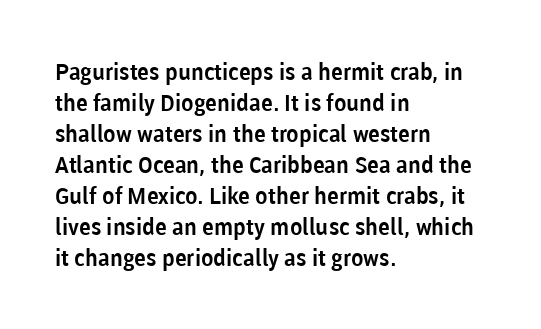
The image shows 23 px text type, upright; set left-aligned, normal line spacing (1.35x), normal letter spacing, not underlined.
